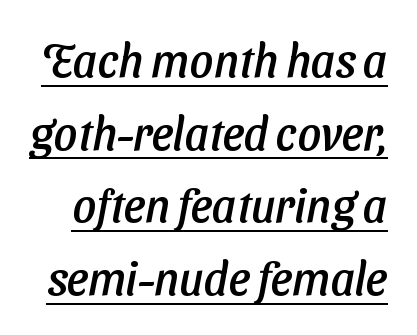
{"serif": "no", "width": "normal", "stroke_contrast": "low", "x_height": "medium", "monospaced": "no", "underline": "yes", "line_spacing": "normal", "line_spacing_ratio": 1.58, "letter_spacing": "normal", "letter_spacing_em": 0.0, "glyph_px": 46}
